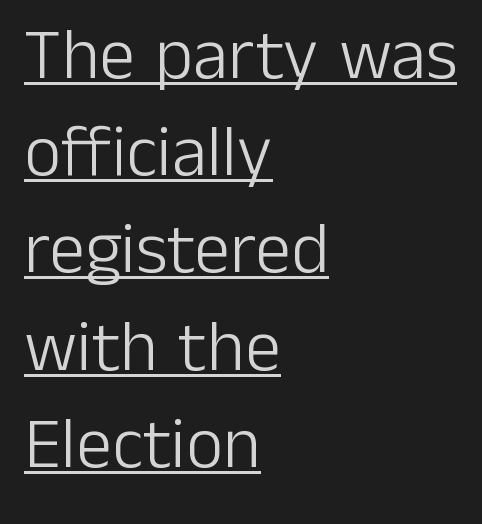
The image shows 72 px light sans-serif type, upright; set left-aligned, normal line spacing (1.35x), normal letter spacing, underlined; low stroke contrast and a medium x-height.
